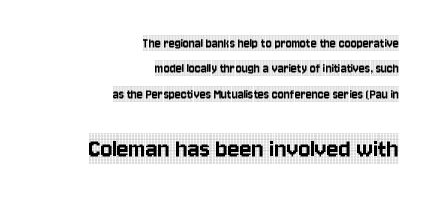
A typesetter would call this proportional, since set widths differ per character. Is the lower block the larger one? Yes — the lower block carries the bigger type. The letters stand straight up with perfectly vertical stems. A serif font was chosen for this passage. The gaps between neighbouring characters are ordinary and unremarkable.
